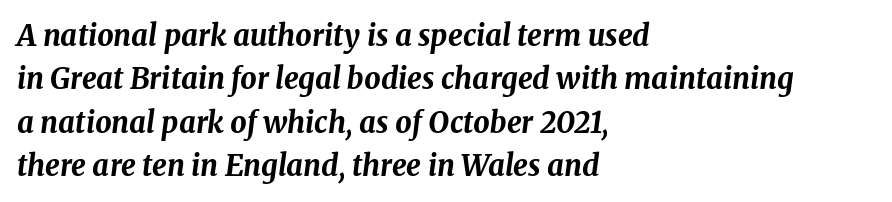
Q: Is the text bold? A: Yes.
Q: Is the text italic (slanted)? A: Yes, it leans right by about 8 degrees.
Q: Is the text underlined? A: No.
Q: How is the paragraph aligned? A: Left-aligned.
Q: Is the spacing between letters normal or unusually wide? A: Normal.
Q: Is the spacing between lines tight, normal or loose? A: Normal.
Q: Width (condensed, normal, or wide)? A: Normal.
Q: Stroke contrast? A: Medium.
Q: x-height? A: Medium.
Q: Monospaced? A: No.
